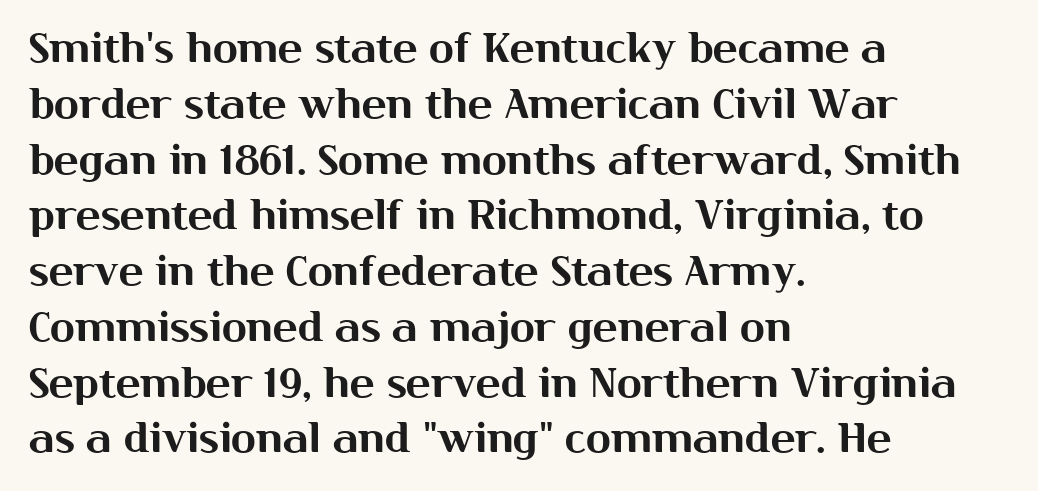
Does extra space separate the letters? No, they use regular spacing. A student would call this left alignment; a typographer would say flush left, rag right. The rows are spaced the way most documents space them. No word sits above an underline. Type style note: lacks serifs. You could not count columns in this text — the font is proportionally spaced.
